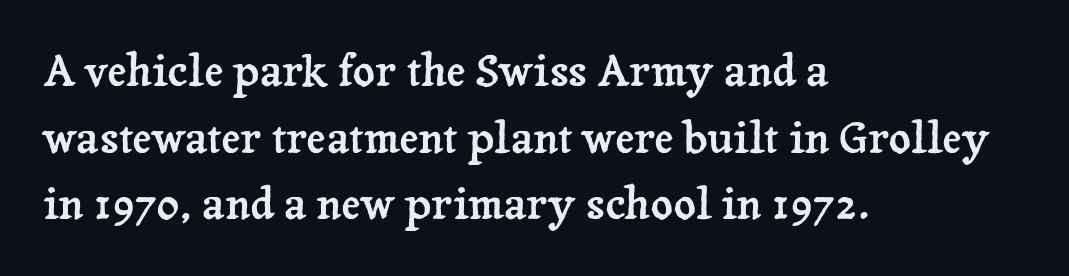
The image shows 43 px serif type, upright; set left-aligned, normal line spacing (1.55x), normal letter spacing, not underlined; low stroke contrast and a medium x-height.
